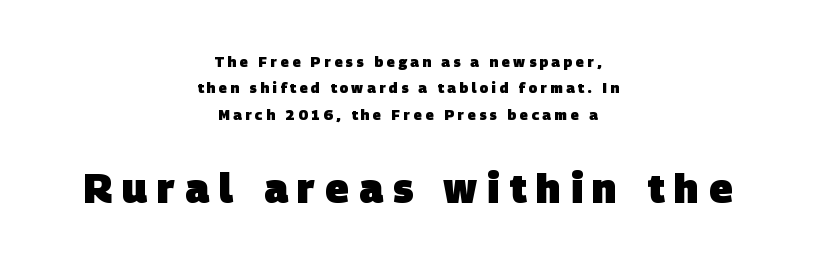
The image shows 40 px heavy sans-serif type; set centered, line spacing 1.88x, unusually wide letter spacing (+0.25 em), not underlined; the second (bottom) block is 2.86x larger; low stroke contrast and a large x-height.
